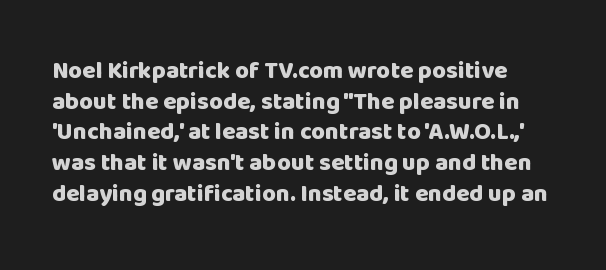
Tracking here is standard; glyphs follow each other at the usual distance. The font is running at its bold setting. Notice how the stems are strictly vertical — no italics here. The zone under the glyphs is completely vacant. The passage shown stacks its lines at a standard gap.
